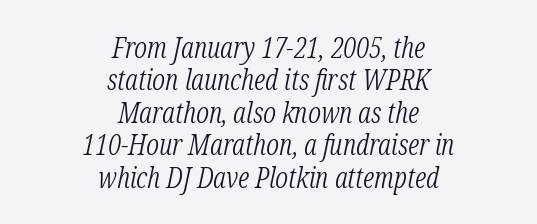
Lines of text with bare space underneath. Cramped leading. The compositor balanced each line on the midline. A quiet, ordinary-to-light weight characterises the typeface. Is this a fixed-width face? No — the glyphs have proportional, varying widths.
